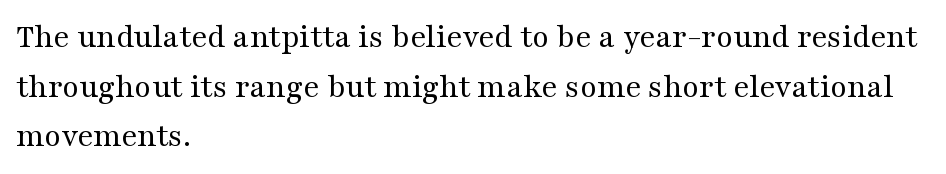
{"serif": "yes", "italic": "no", "bold": "no", "weight": "regular", "width": "wide", "stroke_contrast": "medium", "x_height": "medium", "monospaced": "no", "underline": "no", "align": "left", "line_spacing": "normal", "line_spacing_ratio": 1.46, "letter_spacing": "normal", "letter_spacing_em": 0.0, "glyph_px": 34}
